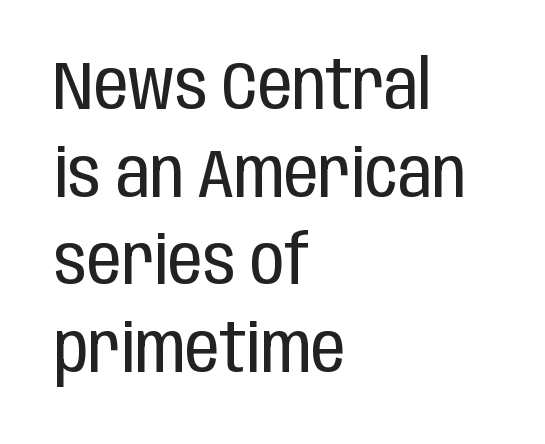
Q: Is the text bold? A: No.
Q: Is the text italic (slanted)? A: No, it is upright.
Q: Is the typeface a serif or a sans-serif typeface? A: Sans-serif.
Q: Is the text underlined? A: No.
Q: How is the paragraph aligned? A: Left-aligned.
Q: Is the spacing between letters normal or unusually wide? A: Normal.
Q: Is the spacing between lines tight, normal or loose? A: Normal.
Q: Width (condensed, normal, or wide)? A: Condensed.
Q: Stroke contrast? A: Low.
Q: x-height? A: Large.
Q: Monospaced? A: No.
